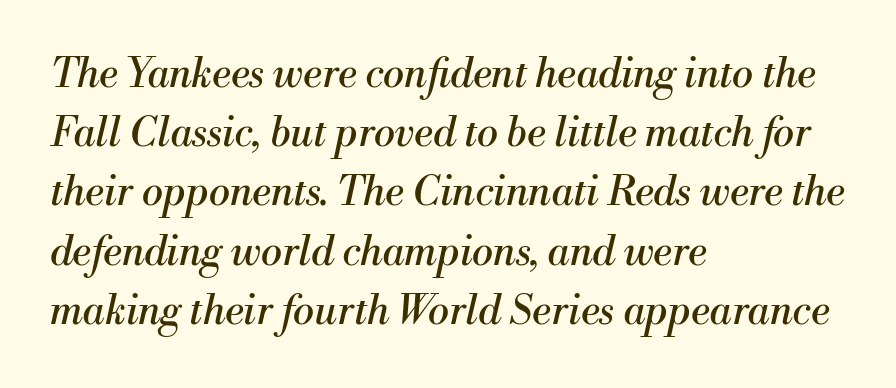
The typeface has the unassuming heft of standard copy or less. The designer went with a serif here, giving each stem small feet. Just letters on the line, the space beneath them empty. The tracking reads as untouched default to a designer's eye.
